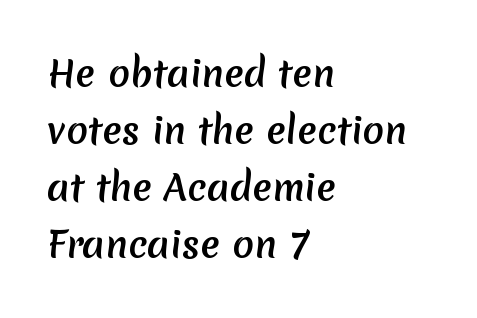
Q: Is the typeface a serif or a sans-serif typeface? A: Sans-serif.
Q: Is the text underlined? A: No.
Q: How is the paragraph aligned? A: Left-aligned.
Q: Is the spacing between letters normal or unusually wide? A: Normal.
Q: Is the spacing between lines tight, normal or loose? A: Normal.
Q: Width (condensed, normal, or wide)? A: Normal.
Q: Stroke contrast? A: Medium.
Q: x-height? A: Medium.
Q: Monospaced? A: No.
